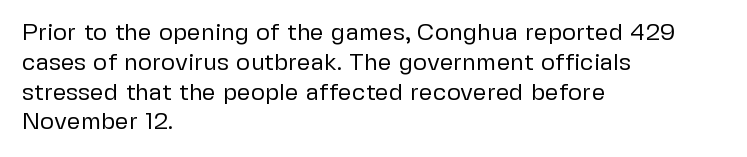
If you drew a line through each stem, it would be perfectly vertical. Tracking value appears to be zero — textbook default spacing. The rag falls on the right side of this text block. The face looks like a standard text weight, possibly lighter. The string is rendered with underlining switched off.
